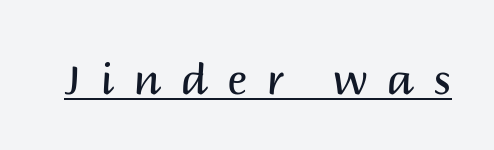
The image shows 42 px regular-weight sans-serif type; set unusually wide letter spacing (+0.46 em), underlined; medium stroke contrast and a large x-height.
